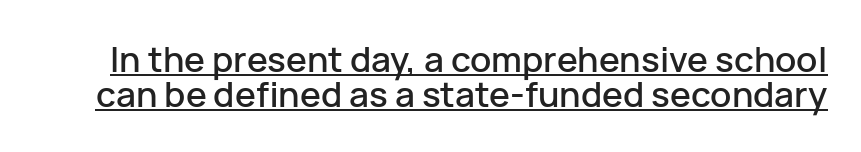
Observe the ordinary spacing: letters are neighbours, not strangers. These lines are rendered in a variable-pitch font. The designer went with a sans here, leaving each stem footless. Ascenders rise straight up at ninety degrees. Is there much room between lines? No — they nearly touch.
